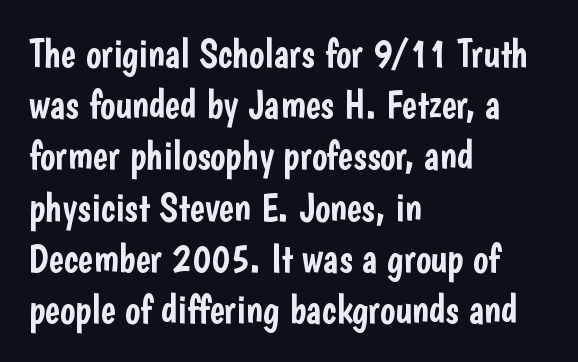
{"serif": "no", "italic": "no", "width": "condensed", "stroke_contrast": "low", "x_height": "medium", "monospaced": "no", "underline": "no", "align": "left", "line_spacing": "normal", "line_spacing_ratio": 1.28, "letter_spacing": "normal", "letter_spacing_em": 0.0, "glyph_px": 40}
